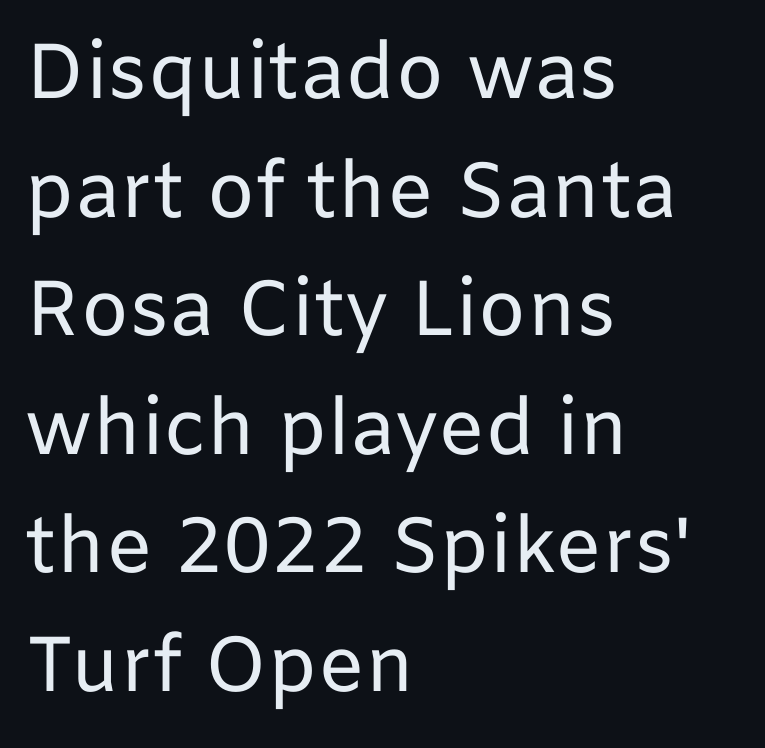
The image shows 78 px regular-weight sans-serif type, upright; set left-aligned, normal line spacing (1.52x), normal letter spacing, not underlined; low stroke contrast and a medium x-height.
